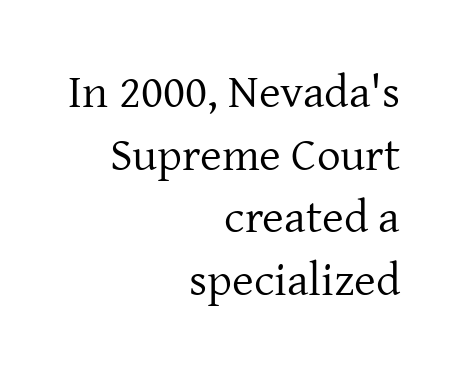
The image shows 47 px regular-weight serif type, upright; set right-aligned, normal line spacing (1.33x), normal letter spacing, not underlined; low stroke contrast and a medium x-height.
